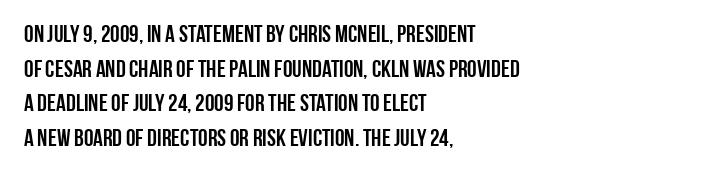
{"italic": "no", "underline": "no", "align": "left", "line_spacing": "normal", "line_spacing_ratio": 1.44, "letter_spacing": "normal", "letter_spacing_em": 0.0, "glyph_px": 24}
